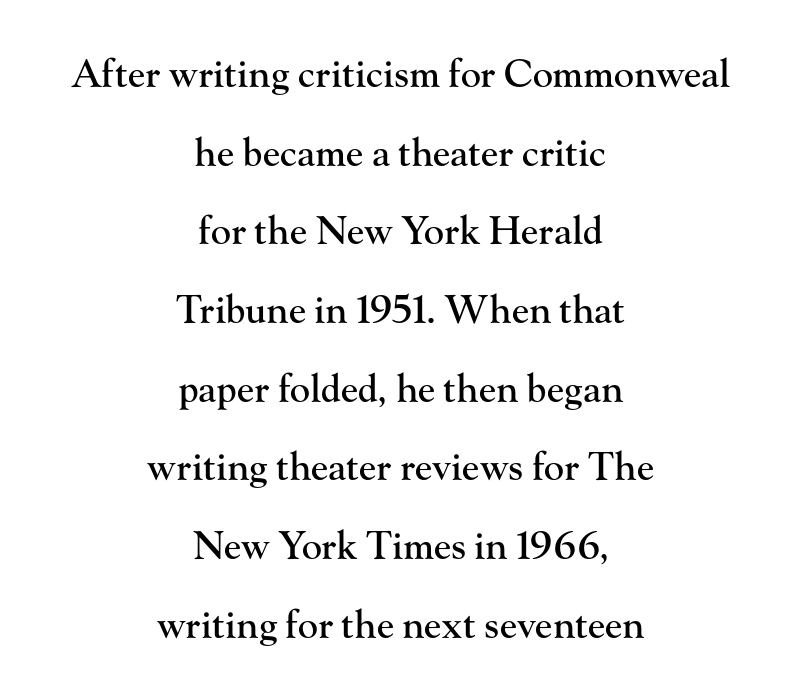
Q: Is the text italic (slanted)? A: No, it is upright.
Q: Is the typeface a serif or a sans-serif typeface? A: Serif.
Q: Is the text underlined? A: No.
Q: How is the paragraph aligned? A: Centered.
Q: Is the spacing between letters normal or unusually wide? A: Normal.
Q: Is the spacing between lines tight, normal or loose? A: Loose.
Q: Width (condensed, normal, or wide)? A: Normal.
Q: Stroke contrast? A: High.
Q: x-height? A: Small.
Q: Monospaced? A: No.
